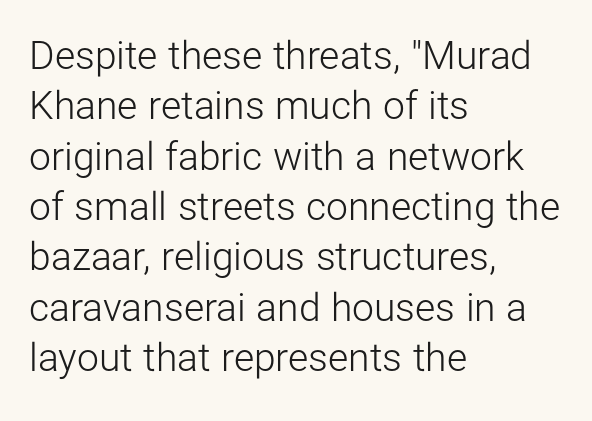
The image shows 39 px light sans-serif type, upright; set left-aligned, normal line spacing (1.29x), normal letter spacing, not underlined; low stroke contrast and a medium x-height.
